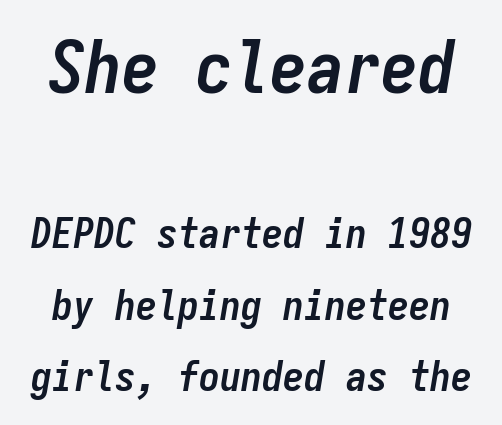
Size contrast runs from large at the top to small at the bottom. Nobody touched the tracking dial on this one. Chunky letters — that's bold for sure. The strip under each line holds only bare page.
